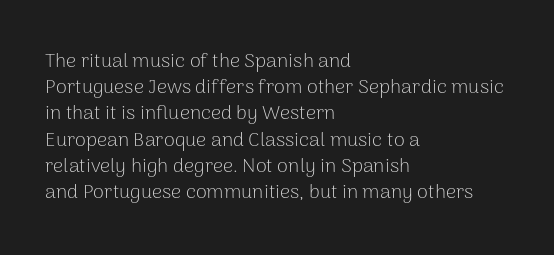
No chunkiness to these letters — they're not bold. Alignment: flush left. Do the letters lean? They stand straight. Horizontal bands of white between lines are of average thickness. Has an underline been added? It has not. Is the letter spacing exaggerated? No — it looks like the ordinary default.
